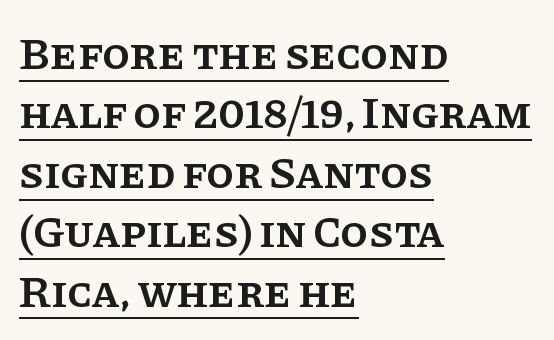
{"serif": "yes", "italic": "no", "bold": "semi", "weight": "semibold", "width": "normal", "stroke_contrast": "low", "x_height": "large", "monospaced": "no", "underline": "yes", "align": "left", "line_spacing": "normal", "line_spacing_ratio": 1.32, "letter_spacing": "normal", "letter_spacing_em": 0.0, "glyph_px": 45}
